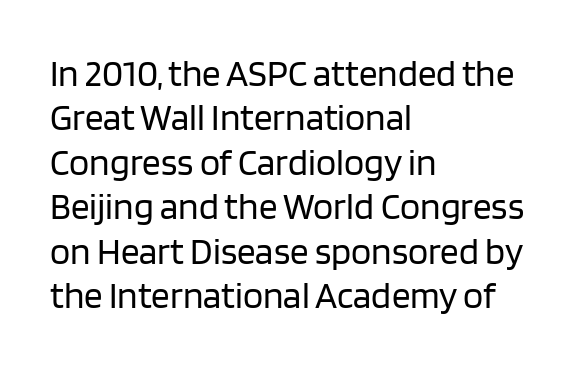
The passage shown is not underscored anywhere. A classic flush-left, rag-right setting is used for this passage. Each letter keeps its own natural width here, so spacing adapts to shape. The letterforms sit shoulder to shoulder at normal distance. These glyphs show unthickened strokes, regular width or finer. Type style note: lacks serifs.
